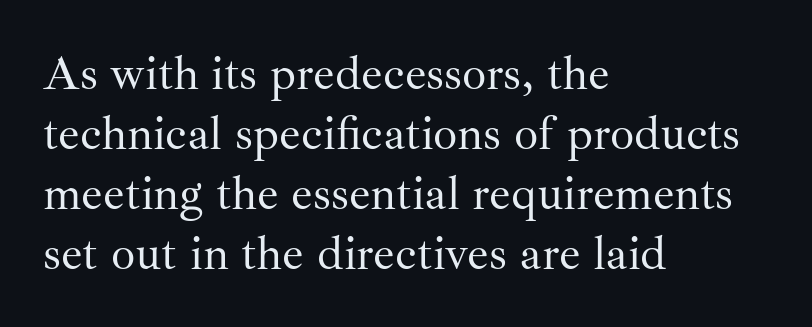
Q: Is the text bold? A: No.
Q: Is the text italic (slanted)? A: No, it is upright.
Q: Is the typeface a serif or a sans-serif typeface? A: Serif.
Q: Is the text underlined? A: No.
Q: How is the paragraph aligned? A: Left-aligned.
Q: Is the spacing between letters normal or unusually wide? A: Normal.
Q: Is the spacing between lines tight, normal or loose? A: Normal.
Q: Width (condensed, normal, or wide)? A: Normal.
Q: Stroke contrast? A: Medium.
Q: x-height? A: Small.
Q: Monospaced? A: No.
